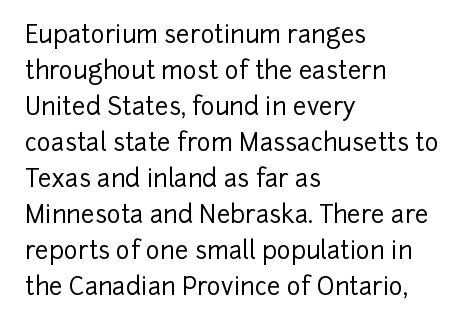
You can tell it's not italic because the verticals are truly vertical. Whoever set this chose a conventional vertical rhythm. The line texture is even and compact thanks to regular tracking. Each row of text sits above clean, open space.
